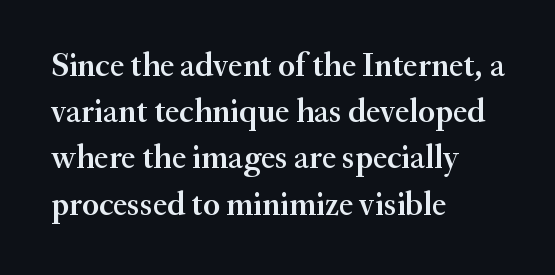
The image shows 33 px semibold serif type, upright; set left-aligned, normal line spacing (1.4x), normal letter spacing, not underlined; medium stroke contrast and a small x-height.
